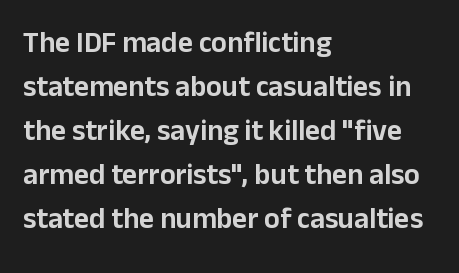
Q: Is the text italic (slanted)? A: No, it is upright.
Q: Is the typeface a serif or a sans-serif typeface? A: Sans-serif.
Q: Is the text underlined? A: No.
Q: How is the paragraph aligned? A: Left-aligned.
Q: Is the spacing between letters normal or unusually wide? A: Normal.
Q: Is the spacing between lines tight, normal or loose? A: Normal.
Q: Width (condensed, normal, or wide)? A: Normal.
Q: Stroke contrast? A: Low.
Q: x-height? A: Medium.
Q: Monospaced? A: No.
